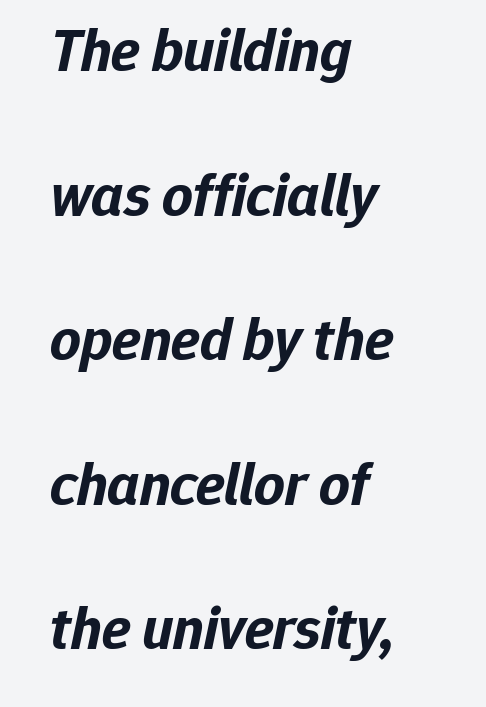
{"italic": "yes", "lean": "right", "slant_degrees": 12, "bold": "yes", "weight": "bold", "width": "normal", "stroke_contrast": "low", "x_height": "medium", "monospaced": "no", "underline": "no", "align": "left", "line_spacing": "loose", "line_spacing_ratio": 2.41, "letter_spacing": "normal", "letter_spacing_em": 0.0, "glyph_px": 60}
